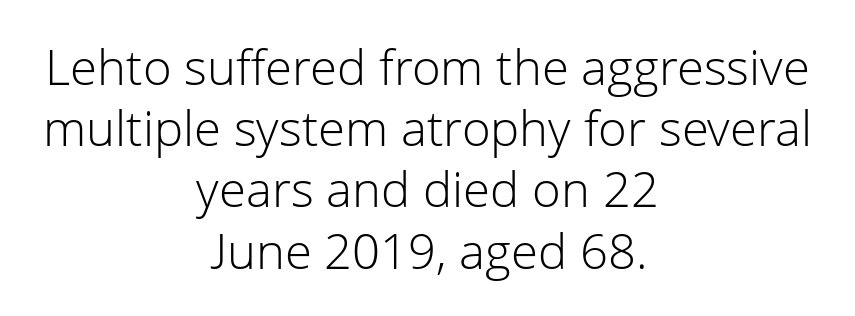
Caption: multi-line text, centered on the measure. The rendering uses a moderate line-height, typical for paragraphs. Looks like regular typesetting: each glyph gets only the width it needs. Look at the bottom of the vertical strokes: they stop flat, with no serifs. Clear beneath every line of the passage. Think standard paragraph weight, or any step lighter than that.
